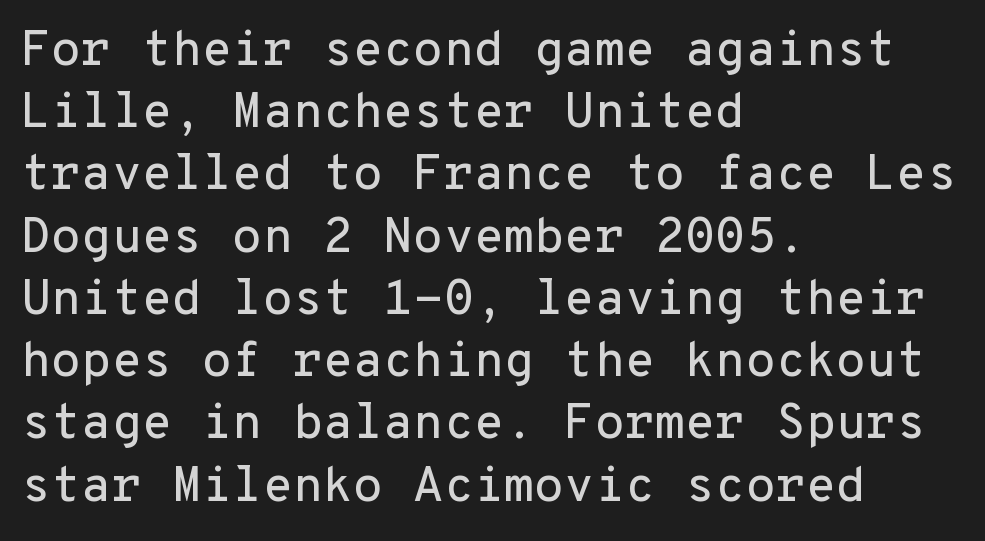
Do the characters align in a grid? Yes, the font is monospaced. The font's upright variant was chosen for this text. Each word holds together tightly as a unit, with standard inter-letter gaps. These lines are set flush left with a ragged right edge. The text was rendered using a sans face with plain stroke endings. Leading: standard.
